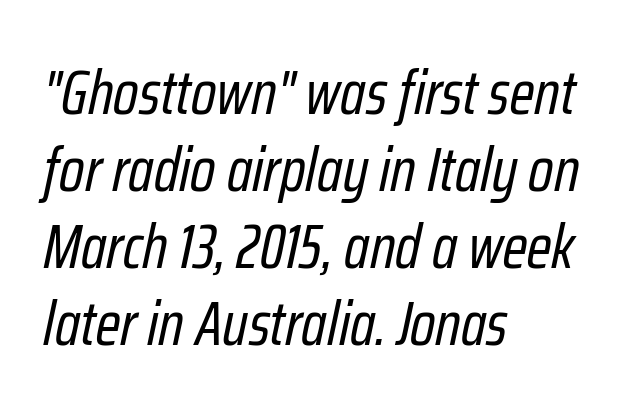
Observe the lean: these are italic letterforms. The letterforms sit shoulder to shoulder at normal distance. Layout note: lines flush left. The font is comparable to plain body text, perhaps lighter. The gap between lines stays unmarked. The letters advance in unequal steps, a hallmark of proportional type.
